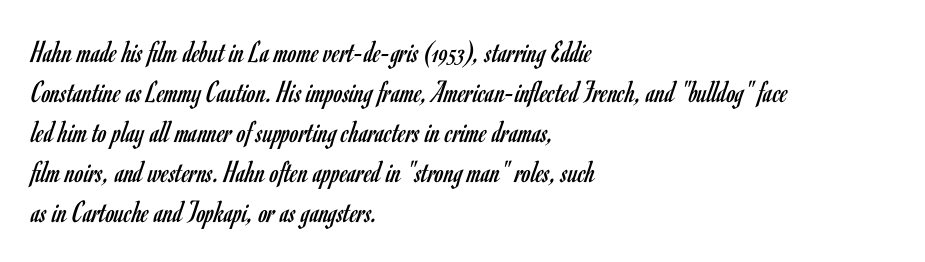
A typesetter would call this proportional, since set widths differ per character. Is the block centered? No — it sits flush against the left margin. The strokes carry an ordinary text weight at most.
